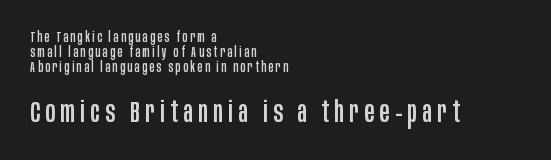
{"serif": "no", "italic": "no", "width": "condensed", "stroke_contrast": "low", "x_height": "large", "monospaced": "no", "underline": "no", "align": "left", "line_spacing": "tight", "line_spacing_ratio": 1.07, "larger_block": "second", "size_ratio": 2.07, "glyph_px": 29}
